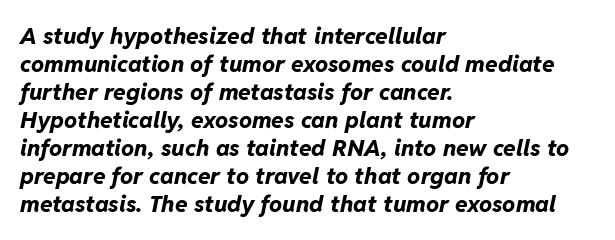
The image shows 23 px bold type, italic (leaning right); set left-aligned, line spacing 1.22x, normal letter spacing, not underlined.
